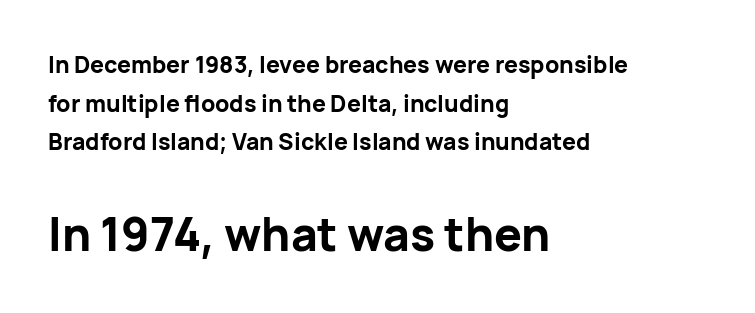
{"serif": "no", "italic": "no", "bold": "yes", "weight": "bold", "width": "normal", "stroke_contrast": "low", "x_height": "medium", "monospaced": "no", "underline": "no", "align": "left", "line_spacing": "normal", "line_spacing_ratio": 1.68, "letter_spacing": "normal", "letter_spacing_em": 0.0, "larger_block": "second", "size_ratio": 2.0, "glyph_px": 46}
